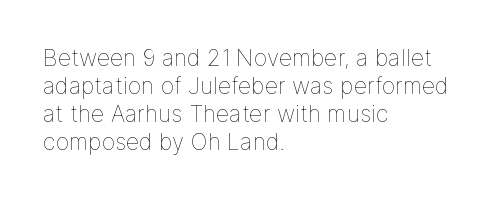
{"italic": "no", "bold": "no", "underline": "no", "align": "left", "line_spacing_ratio": 1.22, "letter_spacing": "normal", "letter_spacing_em": 0.0, "glyph_px": 23}
